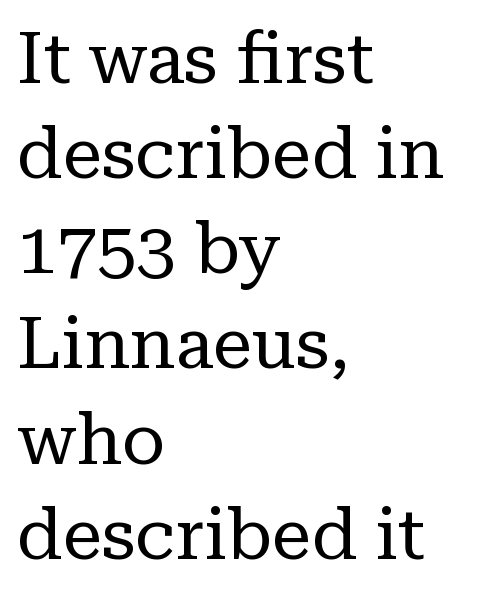
{"serif": "yes", "italic": "no", "bold": "no", "weight": "regular", "width": "normal", "stroke_contrast": "low", "x_height": "medium", "monospaced": "no", "underline": "no", "align": "left", "line_spacing": "normal", "line_spacing_ratio": 1.34, "letter_spacing": "normal", "letter_spacing_em": 0.0, "glyph_px": 71}
